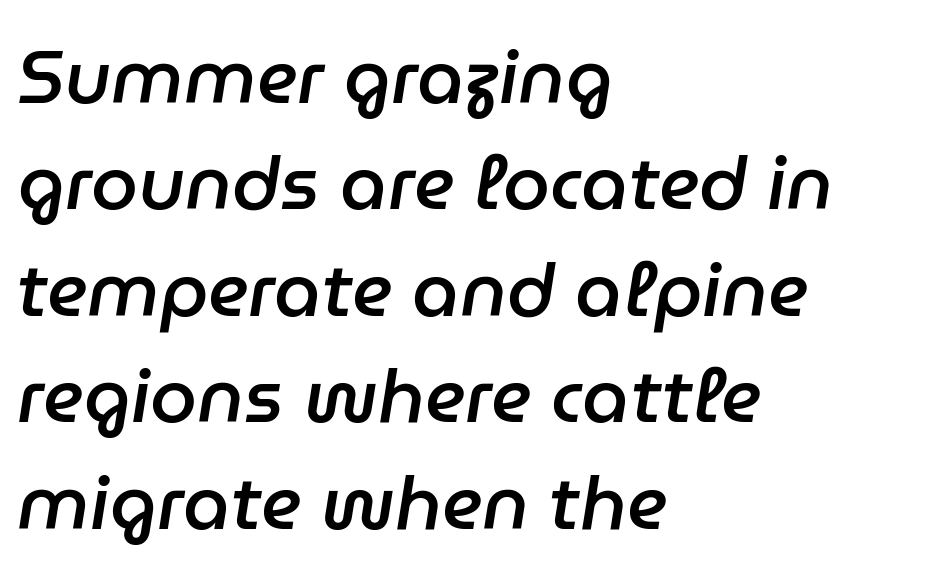
The image shows 75 px semibold type, italic (leaning right); set left-aligned, normal line spacing (1.42x), normal letter spacing, not underlined; low stroke contrast and a medium x-height.
